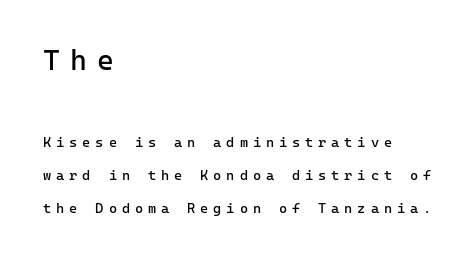
Q: Is the text bold? A: No.
Q: Is the text italic (slanted)? A: No, it is upright.
Q: Is the typeface a serif or a sans-serif typeface? A: Sans-serif.
Q: Is the text underlined? A: No.
Q: How is the paragraph aligned? A: Left-aligned.
Q: Is the spacing between letters normal or unusually wide? A: Unusually wide.
Q: Is the spacing between lines tight, normal or loose? A: Loose.
Q: Which block of text is set in a larger size, the first (top) or the second (bottom)? A: The first (top) one.
Q: Width (condensed, normal, or wide)? A: Normal.
Q: Stroke contrast? A: Low.
Q: x-height? A: Medium.
